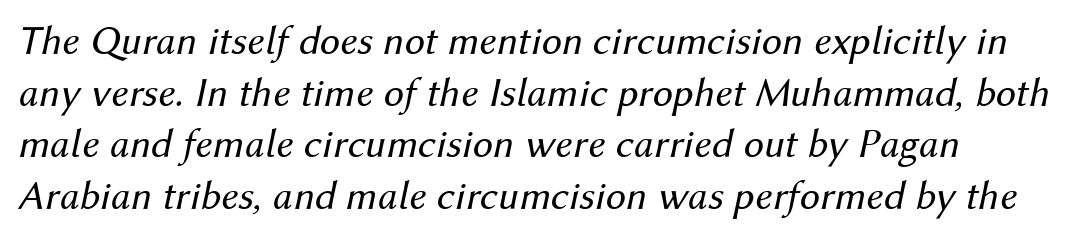
Style check: oblique. Think of a printed novel: that variable character pitch is what you see here. The line texture is even and compact thanks to regular tracking. Nothing heavy about these letters — not bold at all. Plain, unruled lines of type.
